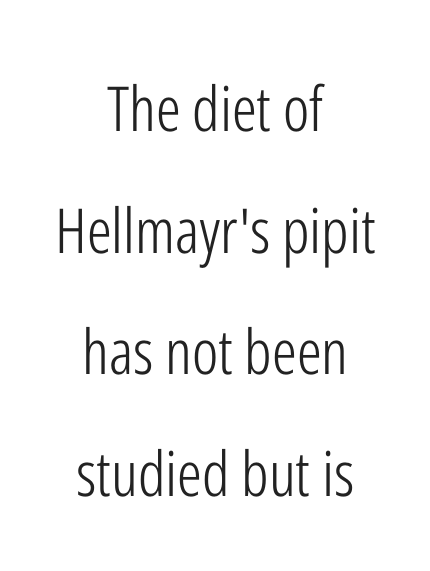
The image shows 62 px light, condensed sans-serif type, upright; set centered, loose line spacing (1.96x), normal letter spacing, not underlined; low stroke contrast and a medium x-height.
